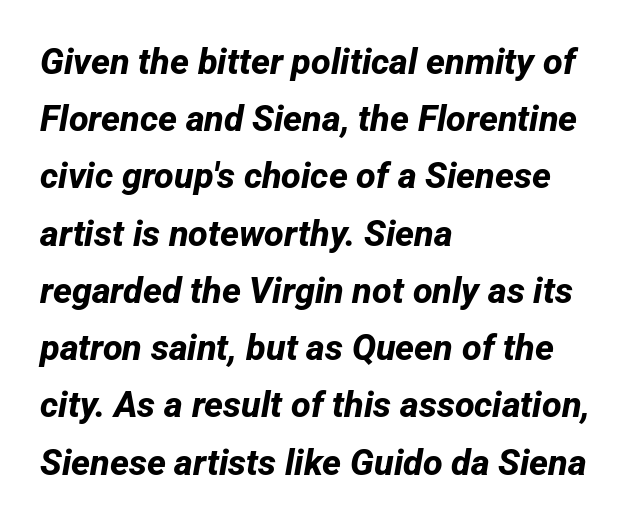
Q: Is the text bold? A: Yes.
Q: Is the typeface a serif or a sans-serif typeface? A: Sans-serif.
Q: Is the text underlined? A: No.
Q: How is the paragraph aligned? A: Left-aligned.
Q: Is the spacing between letters normal or unusually wide? A: Normal.
Q: Is the spacing between lines tight, normal or loose? A: Normal.
Q: Width (condensed, normal, or wide)? A: Normal.
Q: Stroke contrast? A: Low.
Q: x-height? A: Medium.
Q: Monospaced? A: No.
